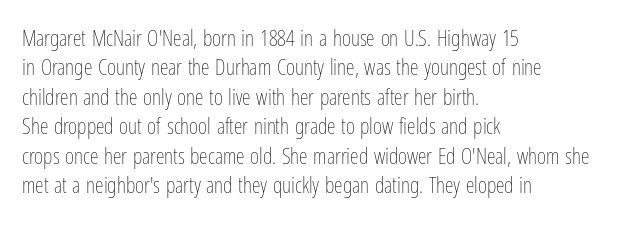
{"italic": "no", "bold": "no", "underline": "no", "align": "left", "line_spacing": "normal", "line_spacing_ratio": 1.34, "letter_spacing": "normal", "letter_spacing_em": 0.0, "glyph_px": 22}
